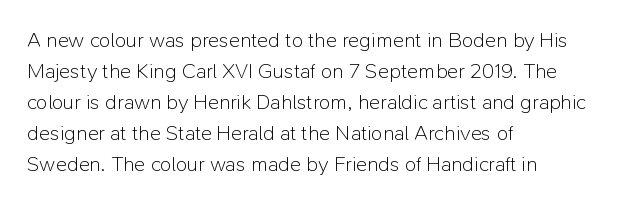
No chunkiness to these letters — they're not bold. The area under the type is left untouched. This rendering uses left alignment, leaving the right contour irregular. The font's upright variant was chosen for this text. Compared with typical body copy, the letter spacing here is the same.
